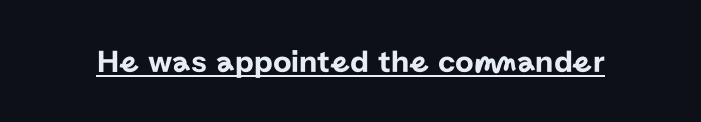
The image shows 32 px sans-serif type, upright; set normal letter spacing, underlined; low stroke contrast and a medium x-height.
